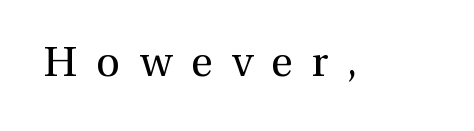
{"serif": "yes", "italic": "no", "bold": "no", "weight": "regular", "width": "normal", "stroke_contrast": "medium", "x_height": "medium", "monospaced": "no", "underline": "no", "letter_spacing": "wide", "letter_spacing_em": 0.45, "glyph_px": 42}
